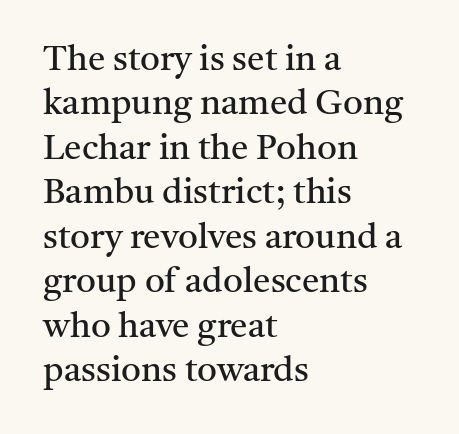
Each line starts at the same left margin while the right side varies. Each stroke keeps to a modest, everyday thickness or less. Interline gaps are of average width in this sample. The rendering uses natural spacing where letterforms have individual widths.
